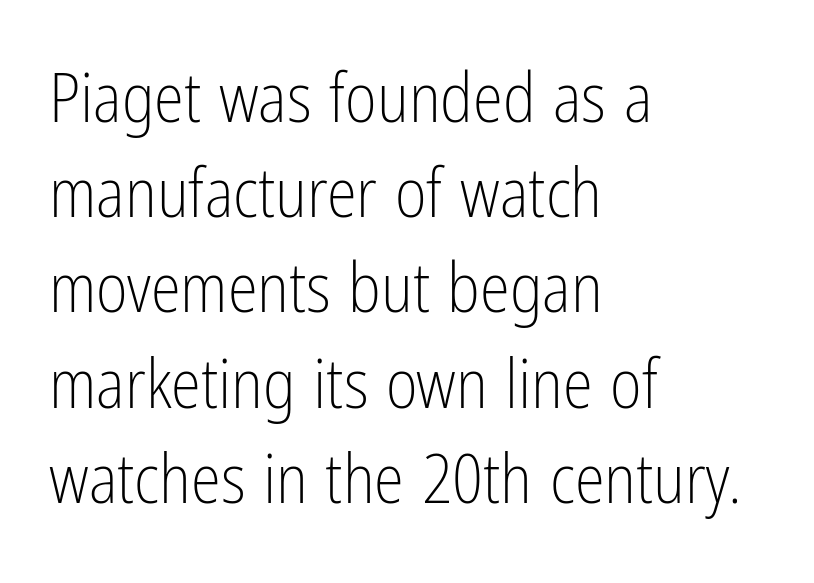
Q: Is the text bold? A: No.
Q: Is the text italic (slanted)? A: No, it is upright.
Q: Is the typeface a serif or a sans-serif typeface? A: Sans-serif.
Q: Is the text underlined? A: No.
Q: How is the paragraph aligned? A: Left-aligned.
Q: Is the spacing between letters normal or unusually wide? A: Normal.
Q: Is the spacing between lines tight, normal or loose? A: Normal.
Q: Width (condensed, normal, or wide)? A: Condensed.
Q: Stroke contrast? A: Low.
Q: x-height? A: Medium.
Q: Monospaced? A: No.
